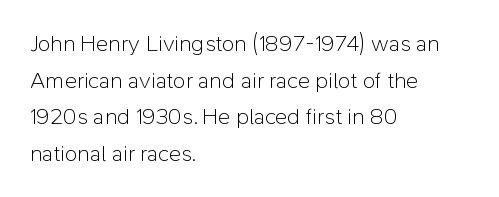
{"italic": "no", "bold": "no", "underline": "no", "align": "left", "line_spacing": "normal", "line_spacing_ratio": 1.59, "letter_spacing": "normal", "letter_spacing_em": 0.0, "glyph_px": 23}
